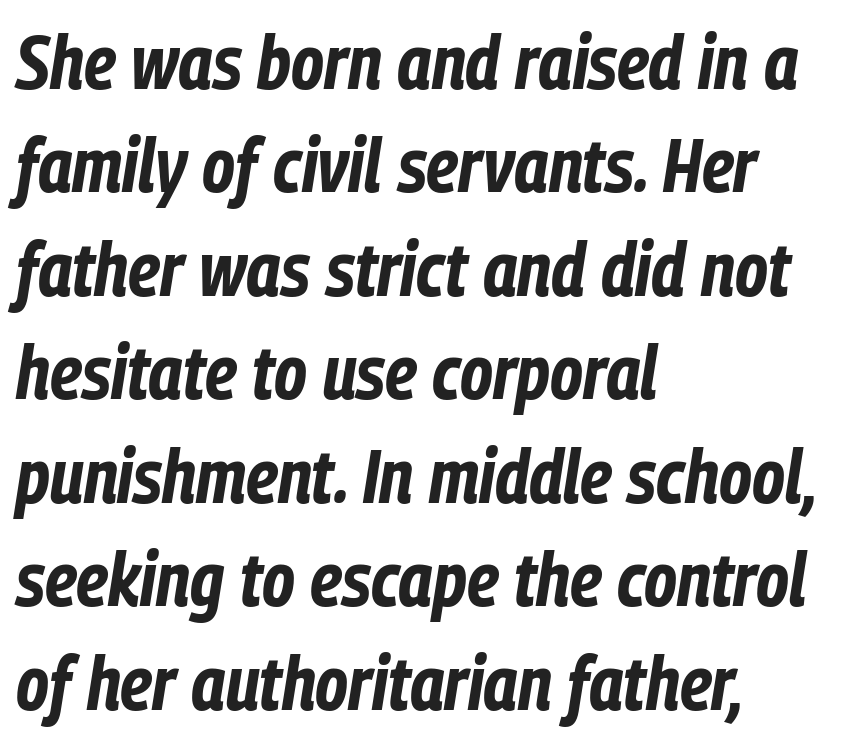
Q: Is the text bold? A: Yes.
Q: Is the text italic (slanted)? A: Yes, it leans right by about 9 degrees.
Q: Is the text underlined? A: No.
Q: How is the paragraph aligned? A: Left-aligned.
Q: Is the spacing between letters normal or unusually wide? A: Normal.
Q: Is the spacing between lines tight, normal or loose? A: Normal.
Q: Width (condensed, normal, or wide)? A: Condensed.
Q: Stroke contrast? A: Low.
Q: x-height? A: Medium.
Q: Monospaced? A: No.
